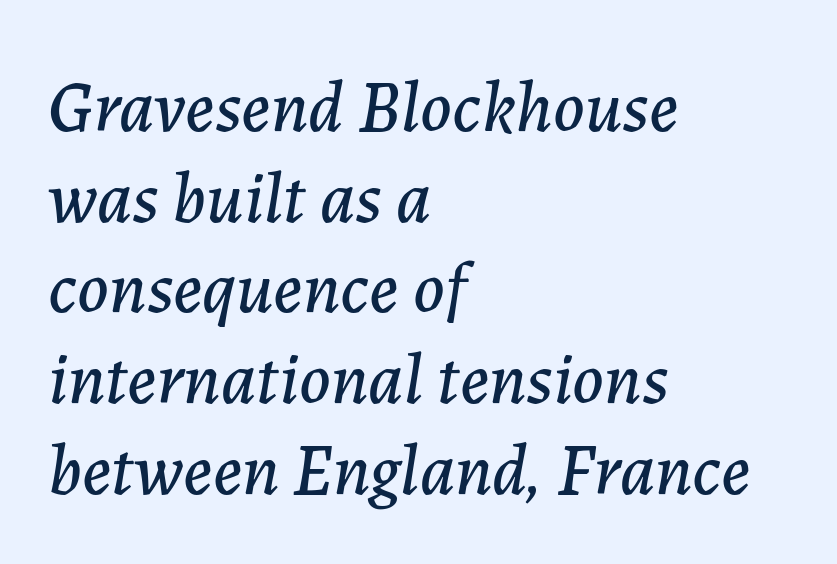
{"italic": "yes", "lean": "right", "slant_degrees": 7, "width": "normal", "stroke_contrast": "low", "x_height": "medium", "monospaced": "no", "underline": "no", "align": "left", "line_spacing": "normal", "line_spacing_ratio": 1.26, "letter_spacing": "normal", "letter_spacing_em": 0.0, "glyph_px": 72}
